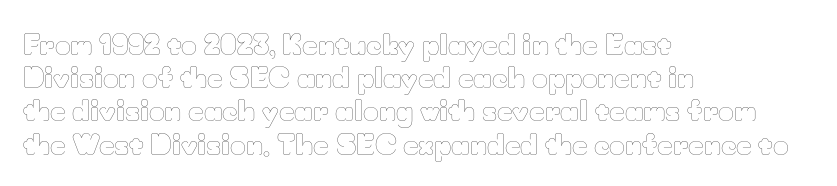
The zone under the glyphs is completely vacant. The passage is arranged the way most books set body copy — flush left. The type sits square on the baseline with zero lean. Weight: in the light-to-regular range. In terms of letterspacing, this is plain default setting.
